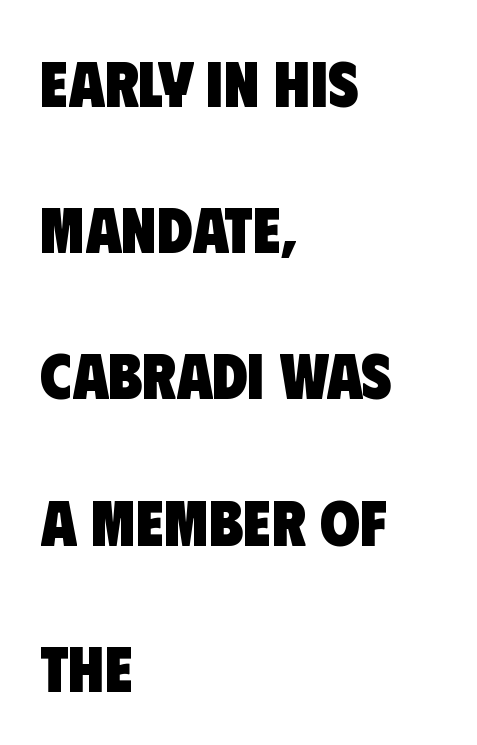
Caption: standard tracking, unaltered. Strong, thick strokes mark this as bold type. The paragraph shown leans on its left margin. Descenders are the only things crossing below the line. Varying glyph widths throughout — classic text-font behaviour.
